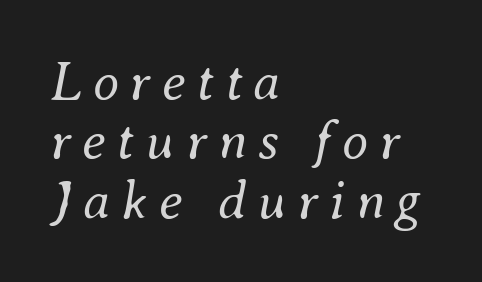
{"italic": "yes", "lean": "right", "slant_degrees": 8, "bold": "no", "weight": "regular", "width": "normal", "stroke_contrast": "medium", "x_height": "small", "monospaced": "no", "underline": "no", "align": "left", "line_spacing": "tight", "line_spacing_ratio": 1.1, "letter_spacing": "wide", "letter_spacing_em": 0.2, "glyph_px": 54}
